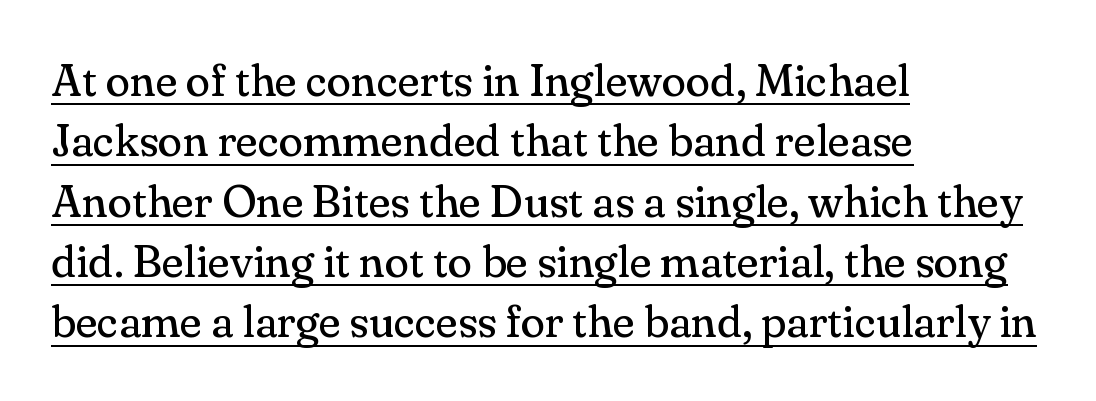
Quick note: not italic, upright. The characters display serif detailing at their extremities. The rows are spaced the way most documents space them. The gaps between neighbouring characters are ordinary and unremarkable.
